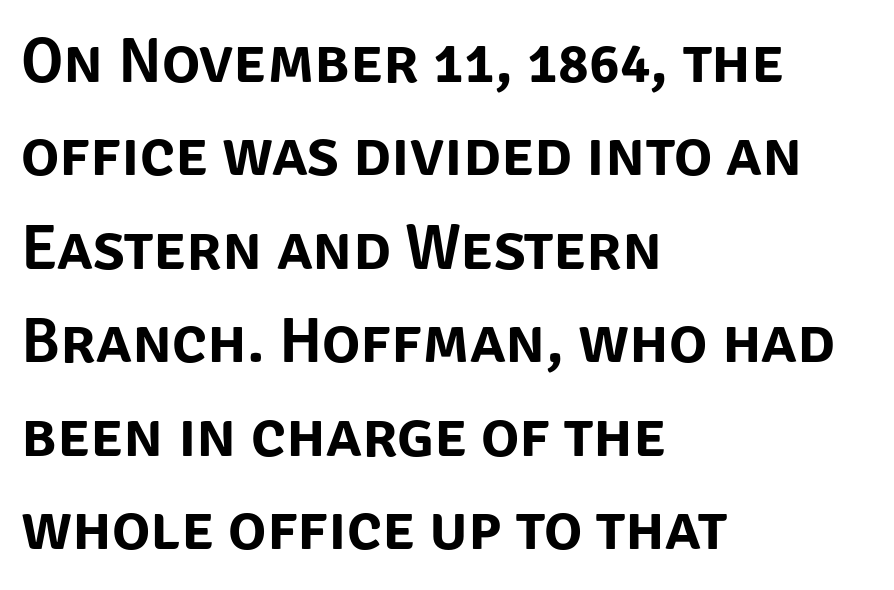
Q: Is the text italic (slanted)? A: No, it is upright.
Q: Is the typeface a serif or a sans-serif typeface? A: Sans-serif.
Q: Is the text underlined? A: No.
Q: How is the paragraph aligned? A: Left-aligned.
Q: Is the spacing between letters normal or unusually wide? A: Normal.
Q: Is the spacing between lines tight, normal or loose? A: Normal.
Q: Width (condensed, normal, or wide)? A: Normal.
Q: Stroke contrast? A: Low.
Q: x-height? A: Large.
Q: Monospaced? A: No.
